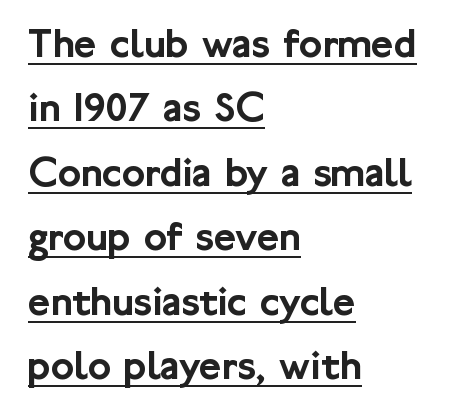
The image shows 43 px sans-serif type, upright; set left-aligned, normal line spacing (1.5x), normal letter spacing, underlined; low stroke contrast and a medium x-height.
